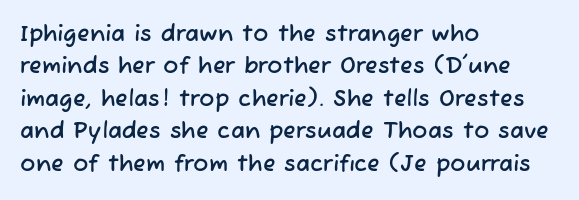
The image shows 23 px text type; set left-aligned, normal line spacing (1.41x), normal letter spacing, not underlined.
